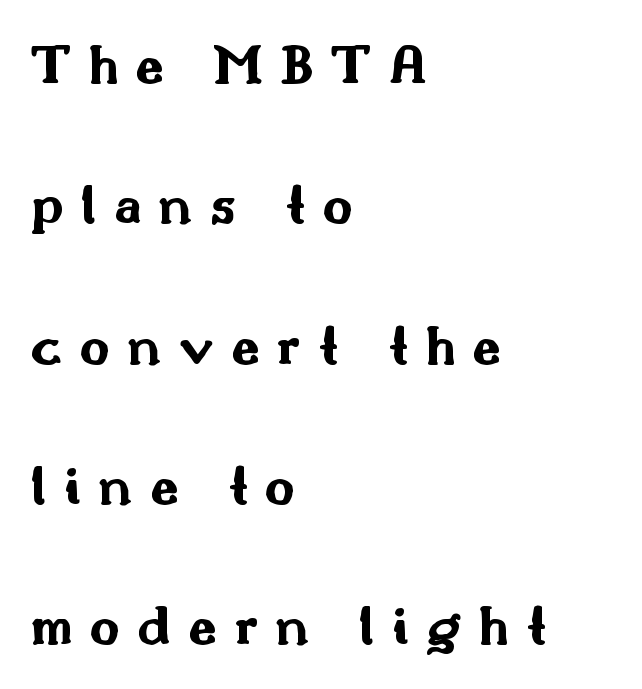
The image shows 58 px bold, wide sans-serif type, upright; set left-aligned, loose line spacing (2.42x), unusually wide letter spacing (+0.3 em), not underlined; medium stroke contrast and a small x-height.
